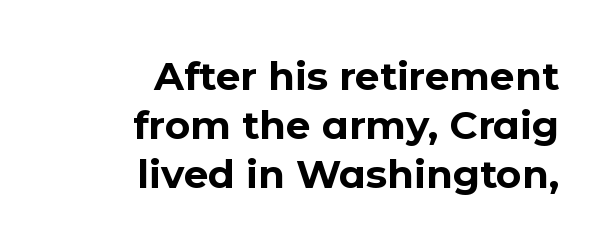
{"serif": "no", "italic": "no", "bold": "yes", "weight": "bold", "width": "normal", "stroke_contrast": "low", "x_height": "medium", "monospaced": "no", "underline": "no", "align": "right", "line_spacing": "normal", "line_spacing_ratio": 1.26, "letter_spacing": "normal", "letter_spacing_em": 0.0, "glyph_px": 39}
